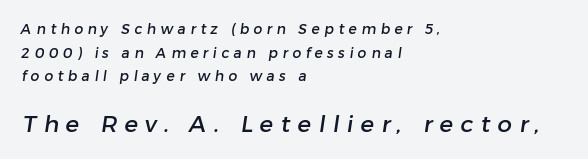
The line-height multiplier appears to be the usual default. Check under the words: just untouched page. The passage is arranged the way most books set body copy — flush left. The type is letterspaced generously, with wide tracking. Block two is the big one; block one sits smaller above it.
